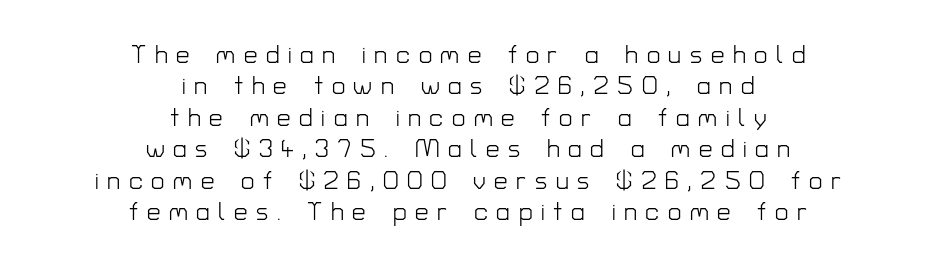
Is the type heavy? It reads as light-to-regular instead. In terms of leading, this rendering sits right in the middle. The typesetter chose a symmetrical, centered arrangement here. The type is letterspaced generously, with wide tracking.
